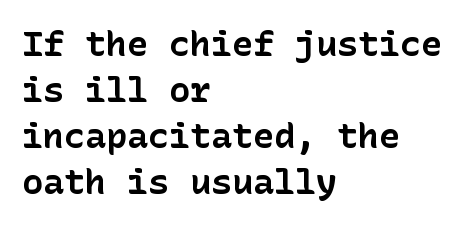
Q: Is the text bold? A: Yes.
Q: Is the text italic (slanted)? A: No, it is upright.
Q: Is the typeface a serif or a sans-serif typeface? A: Sans-serif.
Q: Is the text underlined? A: No.
Q: How is the paragraph aligned? A: Left-aligned.
Q: Is the spacing between letters normal or unusually wide? A: Normal.
Q: Is the spacing between lines tight, normal or loose? A: Normal.
Q: Width (condensed, normal, or wide)? A: Normal.
Q: Stroke contrast? A: Low.
Q: x-height? A: Medium.
